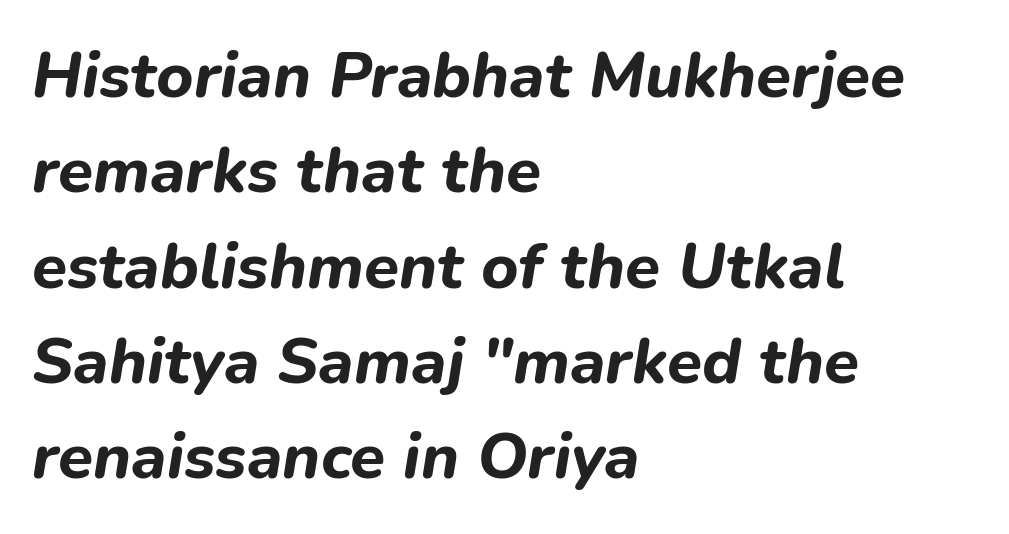
{"italic": "yes", "lean": "right", "slant_degrees": 9, "bold": "yes", "weight": "bold", "width": "normal", "stroke_contrast": "low", "x_height": "medium", "monospaced": "no", "underline": "no", "align": "left", "line_spacing": "normal", "line_spacing_ratio": 1.49, "letter_spacing": "normal", "letter_spacing_em": 0.0, "glyph_px": 64}
